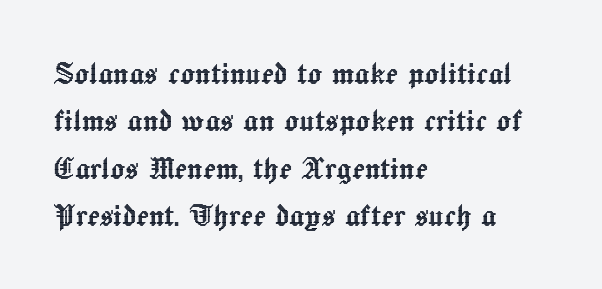
Q: Is the text italic (slanted)? A: No, it is upright.
Q: Is the text underlined? A: No.
Q: How is the paragraph aligned? A: Left-aligned.
Q: Is the spacing between letters normal or unusually wide? A: Normal.
Q: Is the spacing between lines tight, normal or loose? A: Normal.
Q: Width (condensed, normal, or wide)? A: Normal.
Q: x-height? A: Medium.
Q: Monospaced? A: No.
